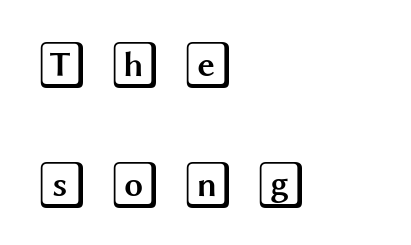
Does extra space separate the letters? Yes, quite a lot of it. The foot of each line stays bare and open. The lines in this sample share a left origin and differ only in where they stop. Widely set lines give the paragraph a tall, airy silhouette. Does the lettering tilt? It doesn't — this is upright.
